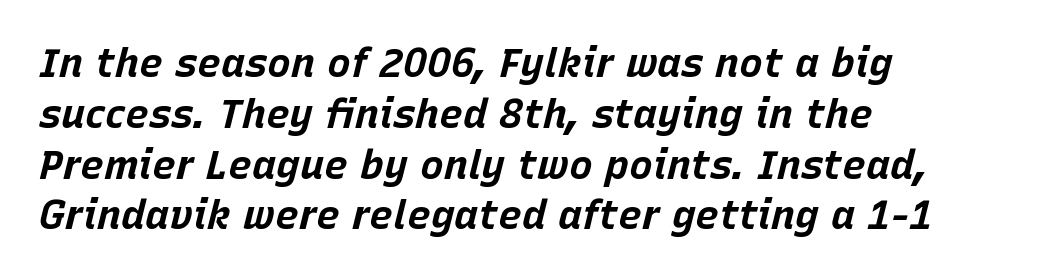
Q: Is the text bold? A: Yes.
Q: Is the text italic (slanted)? A: Yes, it leans right by about 15 degrees.
Q: Is the text underlined? A: No.
Q: How is the paragraph aligned? A: Left-aligned.
Q: Is the spacing between letters normal or unusually wide? A: Normal.
Q: Is the spacing between lines tight, normal or loose? A: Normal.
Q: Width (condensed, normal, or wide)? A: Normal.
Q: Stroke contrast? A: Low.
Q: x-height? A: Large.
Q: Monospaced? A: No.
